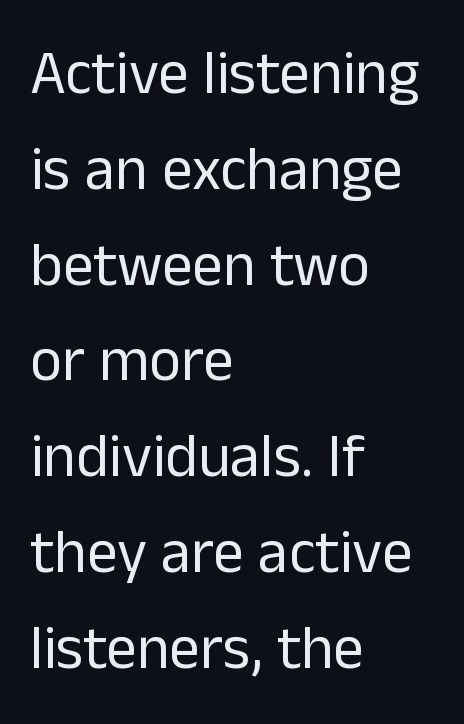
{"serif": "no", "italic": "no", "bold": "no", "weight": "regular", "width": "normal", "stroke_contrast": "low", "x_height": "medium", "monospaced": "no", "underline": "no", "align": "left", "line_spacing": "normal", "line_spacing_ratio": 1.57, "letter_spacing": "normal", "letter_spacing_em": 0.0, "glyph_px": 61}
